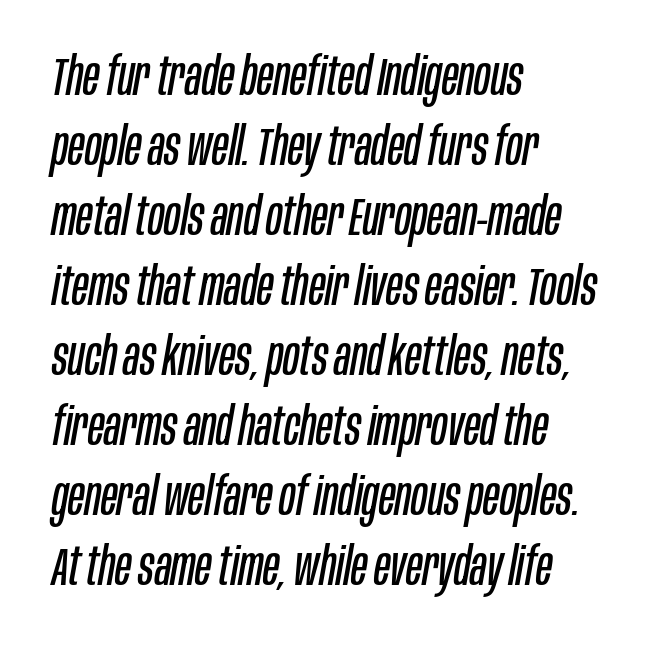
The image shows 53 px regular-weight, condensed type, italic (leaning right); set left-aligned, normal line spacing (1.32x), normal letter spacing, not underlined; low stroke contrast and a large x-height.
